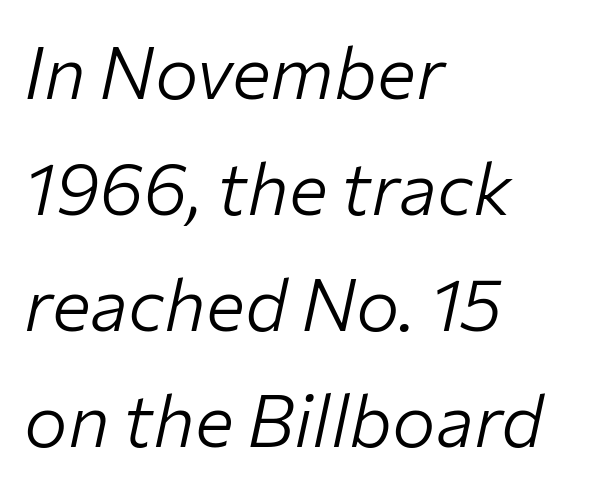
The image shows 73 px light type, italic (leaning right); set left-aligned, normal line spacing (1.59x), normal letter spacing, not underlined; low stroke contrast and a medium x-height.
